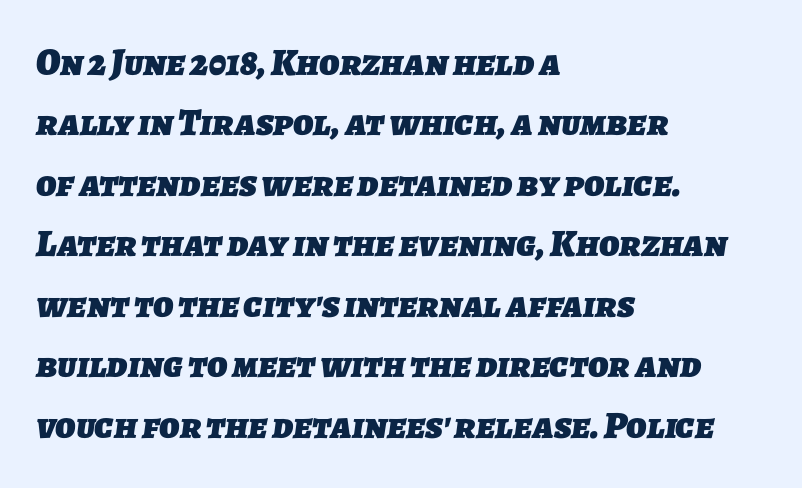
Q: Is the text bold? A: Yes.
Q: Is the typeface a serif or a sans-serif typeface? A: Sans-serif.
Q: Is the text underlined? A: No.
Q: How is the paragraph aligned? A: Left-aligned.
Q: Is the spacing between letters normal or unusually wide? A: Normal.
Q: Is the spacing between lines tight, normal or loose? A: Normal.
Q: Width (condensed, normal, or wide)? A: Normal.
Q: Stroke contrast? A: Low.
Q: x-height? A: Medium.
Q: Monospaced? A: No.
